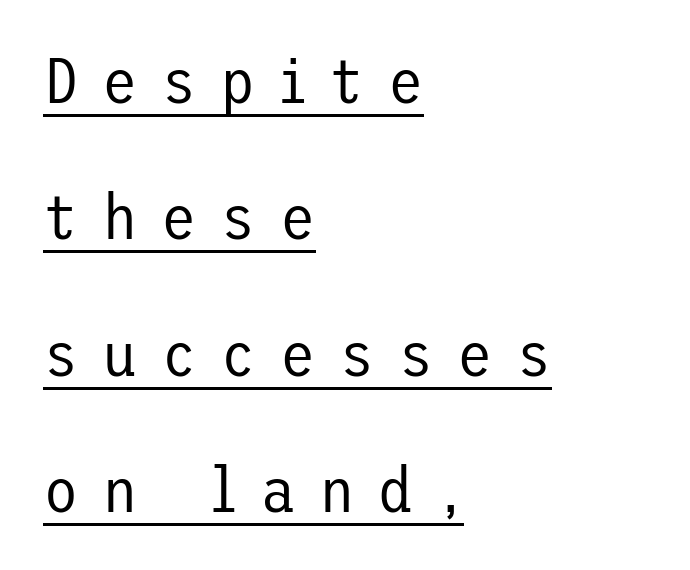
The type sits square on the baseline with zero lean. This sample uses expanded letter spacing, leaving extra air between glyphs. No letter is thick-stroked: the sample isn't bold. Serifs: no, the terminals of the letterforms are clean. Honestly, the underline is the first thing you notice here.
